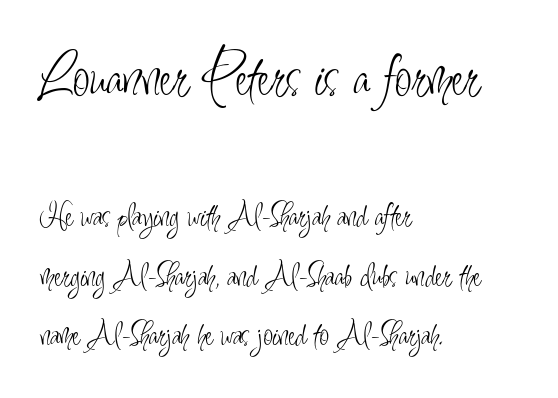
No word sits above an underline. The designer left line spacing at the default. This layout puts the oversized block above and the modest block below.
